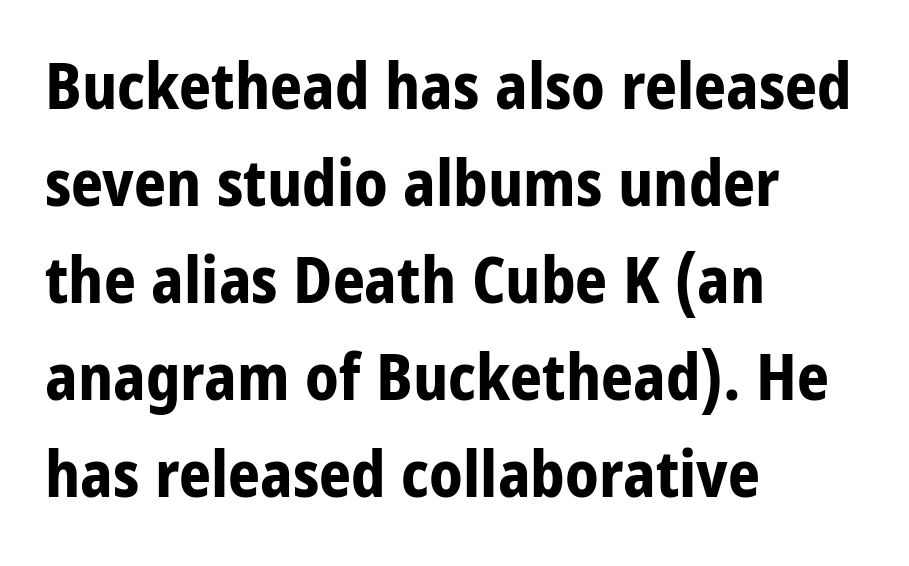
{"serif": "no", "italic": "no", "bold": "yes", "weight": "bold", "width": "condensed", "stroke_contrast": "low", "x_height": "large", "monospaced": "no", "underline": "no", "align": "left", "line_spacing": "normal", "line_spacing_ratio": 1.54, "letter_spacing": "normal", "letter_spacing_em": 0.0, "glyph_px": 63}
